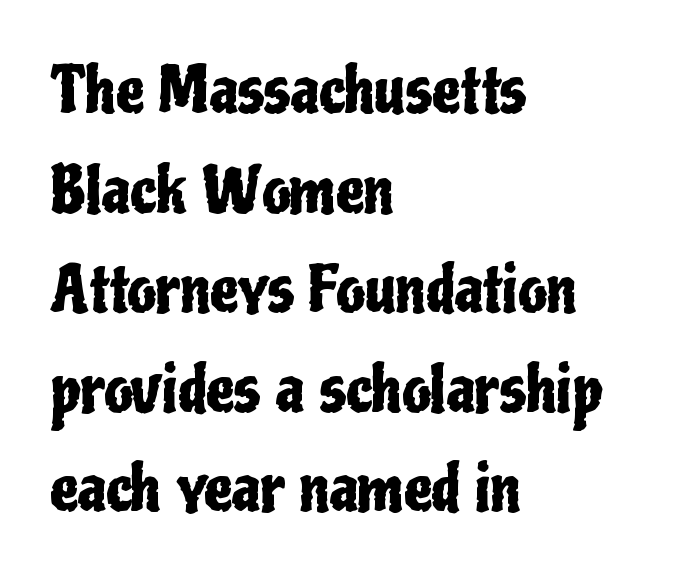
The image shows 63 px condensed sans-serif type, upright; set left-aligned, normal line spacing (1.58x), normal letter spacing, not underlined; low stroke contrast and a medium x-height.
